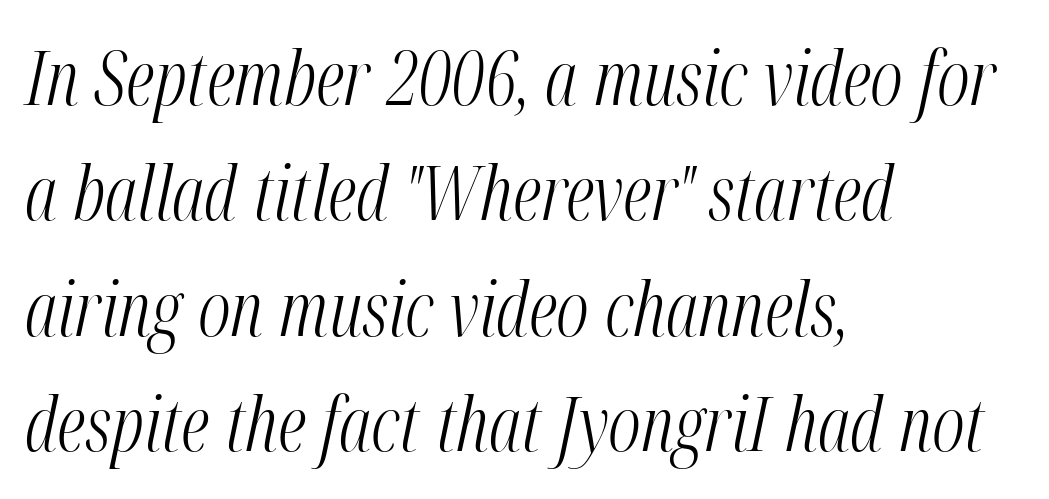
Q: Is the text bold? A: No.
Q: Is the text italic (slanted)? A: Yes, it leans right by about 12 degrees.
Q: Is the text underlined? A: No.
Q: How is the paragraph aligned? A: Left-aligned.
Q: Is the spacing between letters normal or unusually wide? A: Normal.
Q: Is the spacing between lines tight, normal or loose? A: Normal.
Q: Width (condensed, normal, or wide)? A: Condensed.
Q: Stroke contrast? A: Medium.
Q: x-height? A: Medium.
Q: Monospaced? A: No.
